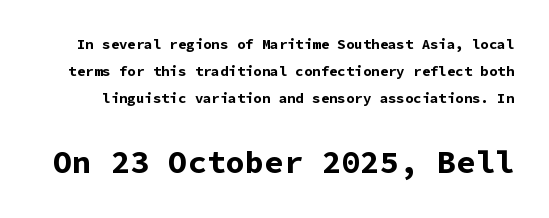
{"serif": "no", "italic": "no", "bold": "yes", "weight": "bold", "width": "normal", "stroke_contrast": "low", "x_height": "medium", "monospaced": "yes", "underline": "no", "line_spacing": "loose", "line_spacing_ratio": 1.92, "letter_spacing": "normal", "letter_spacing_em": 0.0, "larger_block": "second", "size_ratio": 2.29, "glyph_px": 32}
